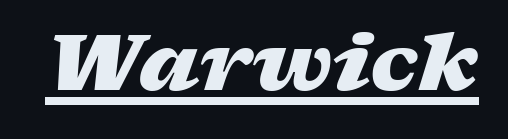
{"italic": "yes", "lean": "right", "slant_degrees": 17, "bold": "yes", "weight": "heavy", "width": "wide", "stroke_contrast": "low", "x_height": "medium", "monospaced": "no", "underline": "yes", "letter_spacing": "normal", "letter_spacing_em": 0.0, "glyph_px": 78}
